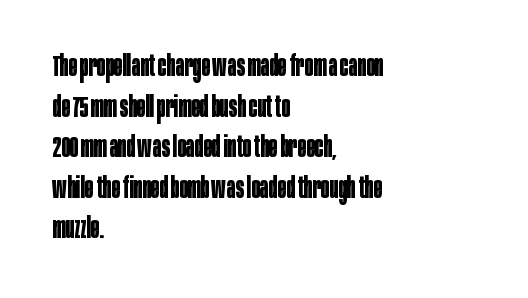
The image shows 29 px bold, condensed sans-serif type, upright; set left-aligned, normal line spacing (1.4x), normal letter spacing, not underlined; low stroke contrast and a large x-height.
